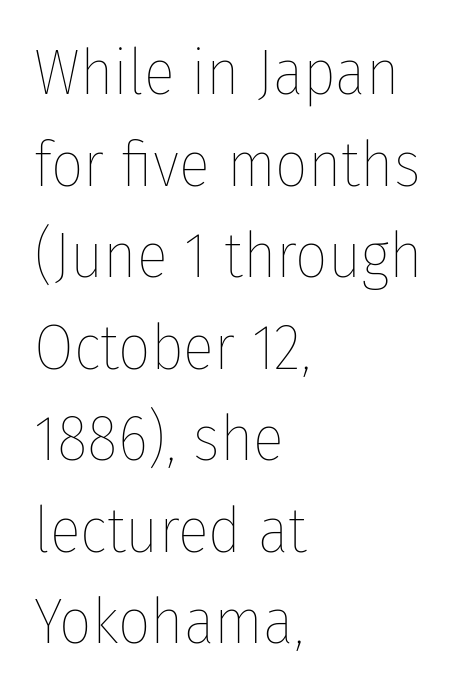
Q: Is the text bold? A: No.
Q: Is the text italic (slanted)? A: No, it is upright.
Q: Is the text underlined? A: No.
Q: How is the paragraph aligned? A: Left-aligned.
Q: Is the spacing between letters normal or unusually wide? A: Normal.
Q: Is the spacing between lines tight, normal or loose? A: Normal.
Q: Width (condensed, normal, or wide)? A: Condensed.
Q: Stroke contrast? A: Low.
Q: x-height? A: Medium.
Q: Monospaced? A: No.
